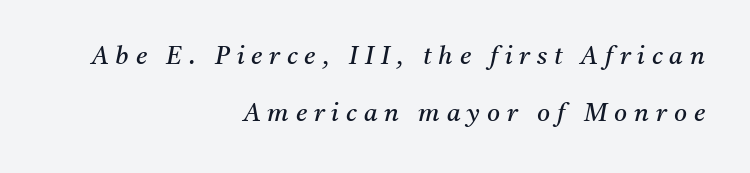
The image shows 25 px text type, italic (leaning right); set right-aligned, loose line spacing (2.28x), unusually wide letter spacing (+0.28 em), not underlined.
